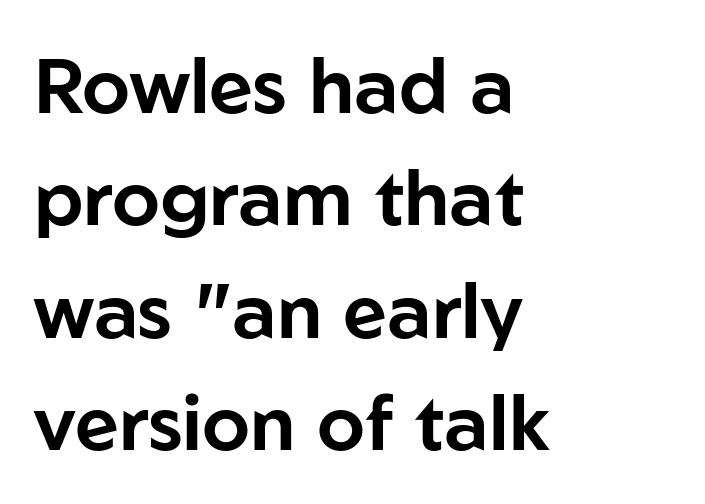
The image shows 77 px sans-serif type, upright; set left-aligned, normal line spacing (1.46x), normal letter spacing, not underlined; low stroke contrast and a medium x-height.
